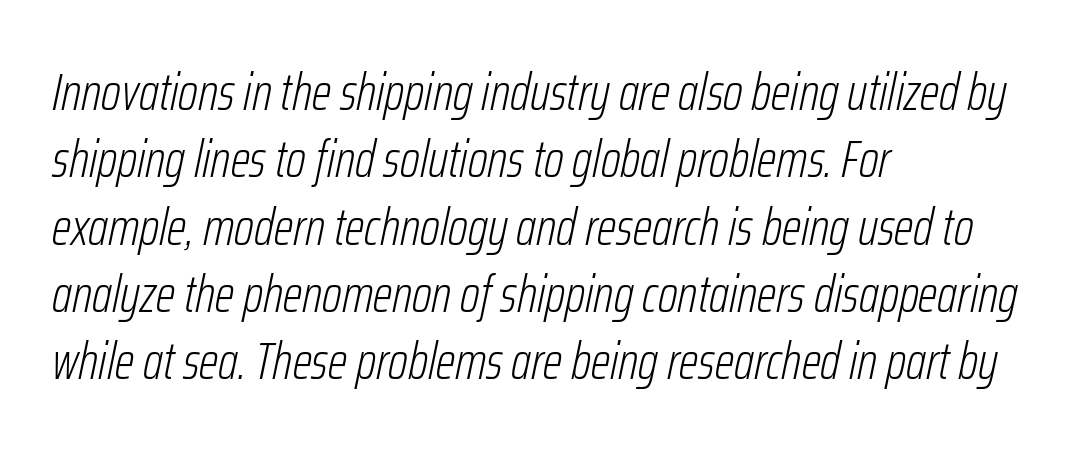
Q: Is the text bold? A: No.
Q: Is the text italic (slanted)? A: Yes, it leans right by about 12 degrees.
Q: Is the text underlined? A: No.
Q: How is the paragraph aligned? A: Left-aligned.
Q: Is the spacing between letters normal or unusually wide? A: Normal.
Q: Is the spacing between lines tight, normal or loose? A: Normal.
Q: Width (condensed, normal, or wide)? A: Condensed.
Q: Stroke contrast? A: Low.
Q: x-height? A: Medium.
Q: Monospaced? A: No.
